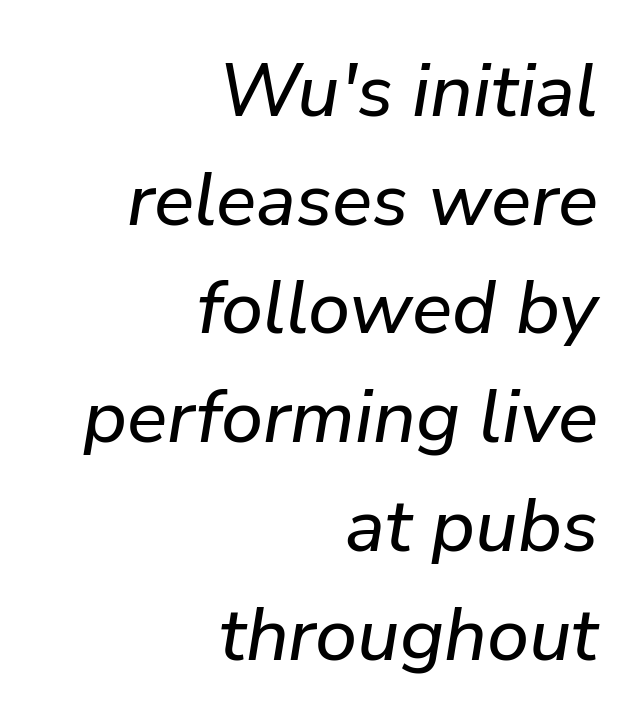
The image shows 75 px text type, italic (leaning right); set right-aligned, normal line spacing (1.45x), normal letter spacing, not underlined; low stroke contrast and a medium x-height.
